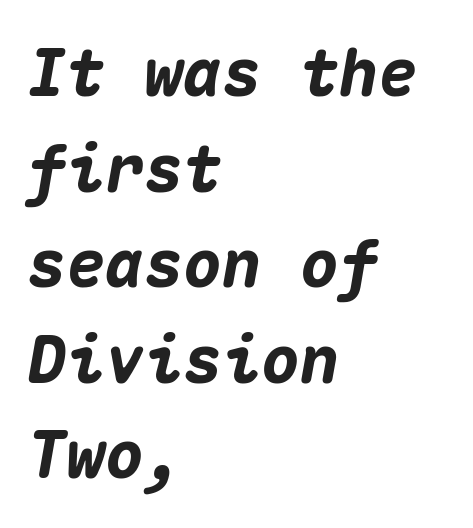
Q: Is the text bold? A: Yes.
Q: Is the text italic (slanted)? A: Yes, it leans right by about 10 degrees.
Q: Is the text underlined? A: No.
Q: How is the paragraph aligned? A: Left-aligned.
Q: Is the spacing between letters normal or unusually wide? A: Normal.
Q: Is the spacing between lines tight, normal or loose? A: Normal.
Q: Width (condensed, normal, or wide)? A: Normal.
Q: Stroke contrast? A: Medium.
Q: x-height? A: Medium.
Q: Monospaced? A: Yes.
